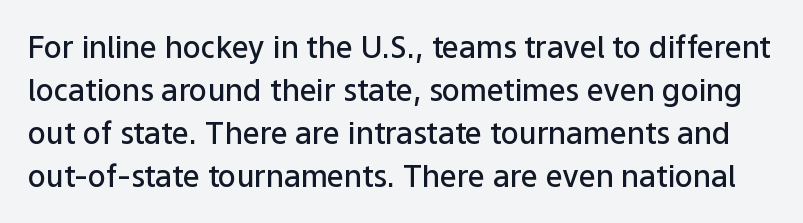
{"serif": "no", "italic": "no", "bold": "semi", "weight": "semibold", "width": "normal", "stroke_contrast": "low", "x_height": "medium", "monospaced": "no", "underline": "no", "line_spacing": "normal", "line_spacing_ratio": 1.43, "letter_spacing": "normal", "letter_spacing_em": 0.0, "glyph_px": 30}
